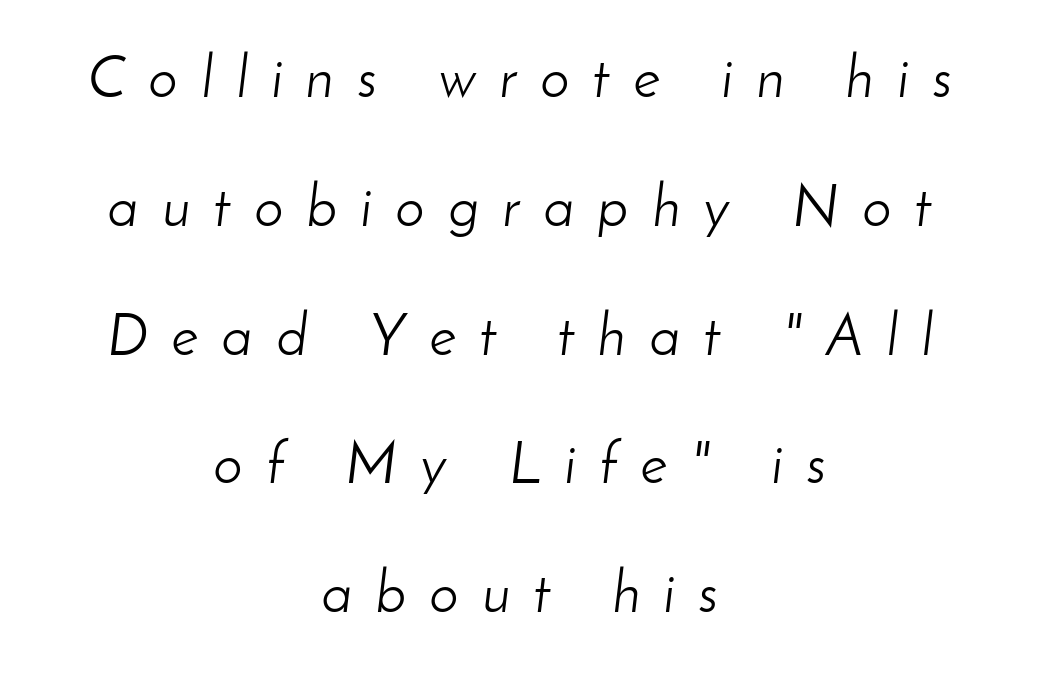
The image shows 58 px light type, italic (leaning right); set centered, loose line spacing (2.22x), unusually wide letter spacing (+0.41 em), not underlined; low stroke contrast and a small x-height.
